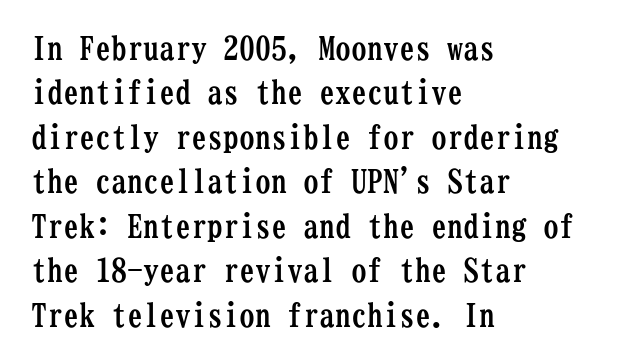
Q: Is the text bold? A: Yes.
Q: Is the text italic (slanted)? A: No, it is upright.
Q: Is the typeface a serif or a sans-serif typeface? A: Serif.
Q: Is the text underlined? A: No.
Q: How is the paragraph aligned? A: Left-aligned.
Q: Is the spacing between letters normal or unusually wide? A: Normal.
Q: Is the spacing between lines tight, normal or loose? A: Normal.
Q: Width (condensed, normal, or wide)? A: Condensed.
Q: Stroke contrast? A: Low.
Q: x-height? A: Medium.
Q: Monospaced? A: Yes.
